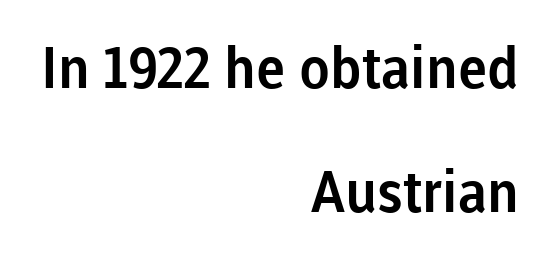
{"serif": "no", "italic": "no", "width": "normal", "stroke_contrast": "low", "x_height": "medium", "monospaced": "no", "underline": "no", "align": "right", "line_spacing": "loose", "line_spacing_ratio": 2.18, "letter_spacing": "normal", "letter_spacing_em": 0.0, "glyph_px": 57}
